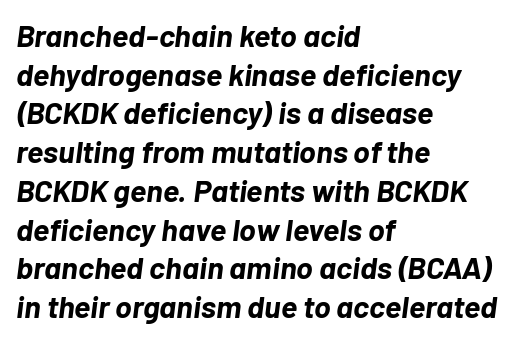
{"italic": "yes", "lean": "right", "slant_degrees": 7, "bold": "yes", "weight": "bold", "width": "normal", "stroke_contrast": "low", "x_height": "medium", "monospaced": "no", "underline": "no", "align": "left", "line_spacing": "normal", "line_spacing_ratio": 1.25, "letter_spacing": "normal", "letter_spacing_em": 0.0, "glyph_px": 31}
